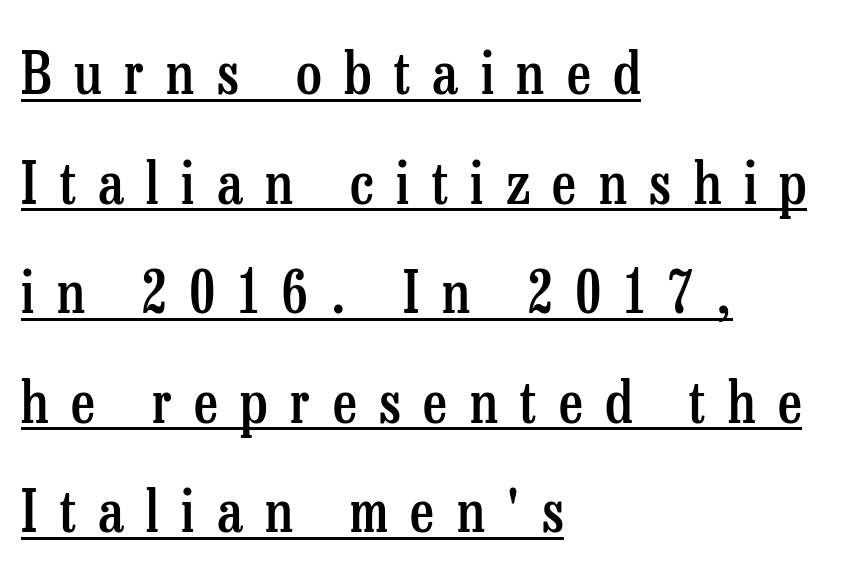
The image shows 58 px semibold, condensed serif type, upright; set left-aligned, line spacing 1.89x, unusually wide letter spacing (+0.39 em), underlined; low stroke contrast and a medium x-height.
